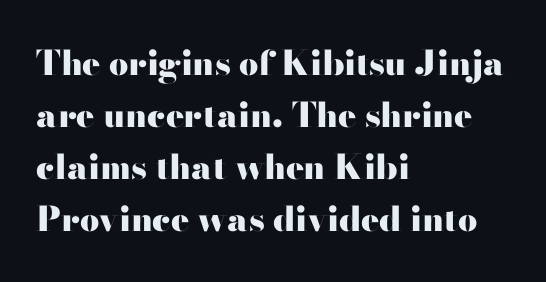
The font family rendered here belongs to the sans-serif group. The lines in this sample share a left origin and differ only in where they stop. Each word holds together tightly as a unit, with standard inter-letter gaps. The strokes are fattened all the way to bold.
